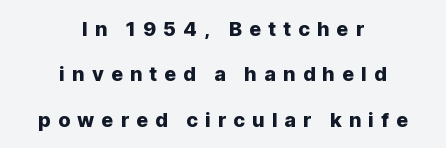
The image shows 20 px text type, upright; set centered, loose line spacing (2.27x), unusually wide letter spacing (+0.35 em), not underlined.
